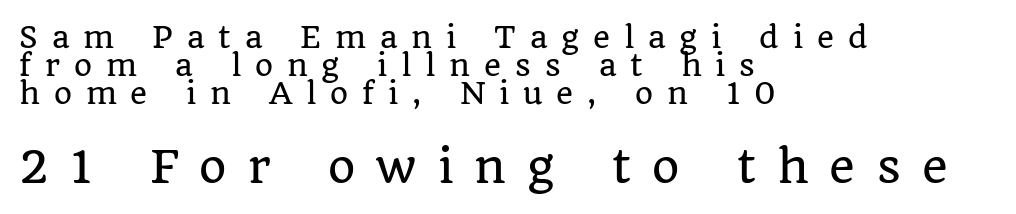
Q: Is the text italic (slanted)? A: No, it is upright.
Q: Is the typeface a serif or a sans-serif typeface? A: Serif.
Q: Is the text underlined? A: No.
Q: How is the paragraph aligned? A: Left-aligned.
Q: Is the spacing between letters normal or unusually wide? A: Unusually wide.
Q: Is the spacing between lines tight, normal or loose? A: Tight.
Q: Which block of text is set in a larger size, the first (top) or the second (bottom)? A: The second (bottom) one.
Q: Width (condensed, normal, or wide)? A: Normal.
Q: Stroke contrast? A: Low.
Q: x-height? A: Large.
Q: Monospaced? A: No.
